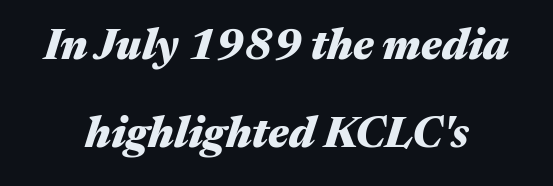
The image shows 43 px heavy, wide type, italic (leaning right); set centered, loose line spacing (2.04x), normal letter spacing, not underlined; medium stroke contrast and a medium x-height.
